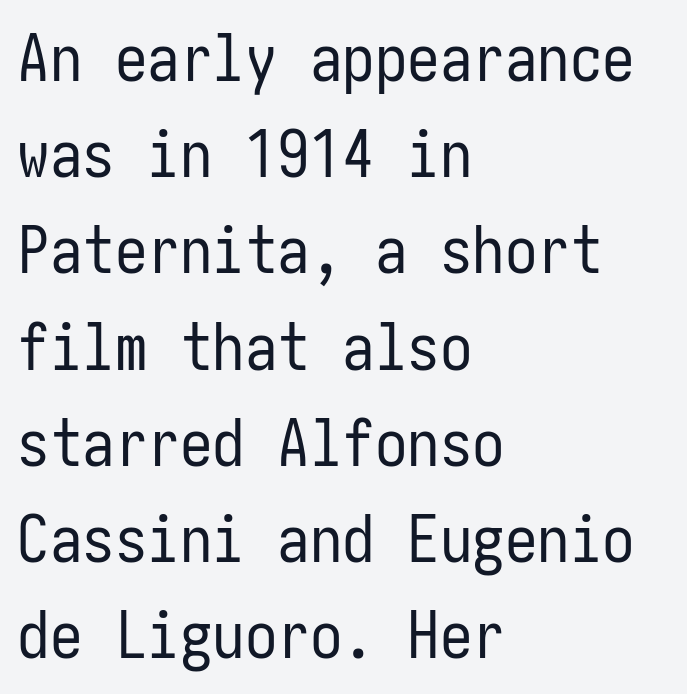
{"serif": "no", "italic": "no", "bold": "no", "weight": "regular", "width": "condensed", "stroke_contrast": "low", "x_height": "medium", "underline": "no", "align": "left", "line_spacing": "normal", "line_spacing_ratio": 1.48, "letter_spacing": "normal", "letter_spacing_em": 0.0, "glyph_px": 65}
